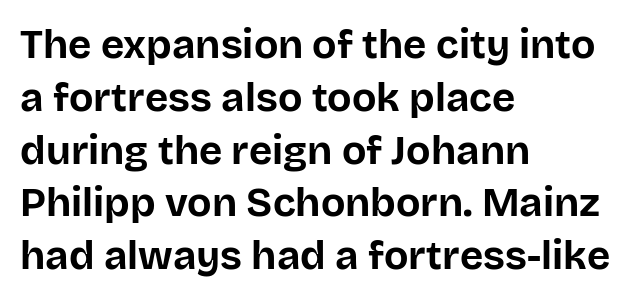
{"serif": "no", "italic": "no", "bold": "yes", "weight": "bold", "width": "normal", "stroke_contrast": "low", "x_height": "large", "monospaced": "no", "underline": "no", "align": "left", "line_spacing": "normal", "line_spacing_ratio": 1.32, "letter_spacing": "normal", "letter_spacing_em": 0.0, "glyph_px": 40}
